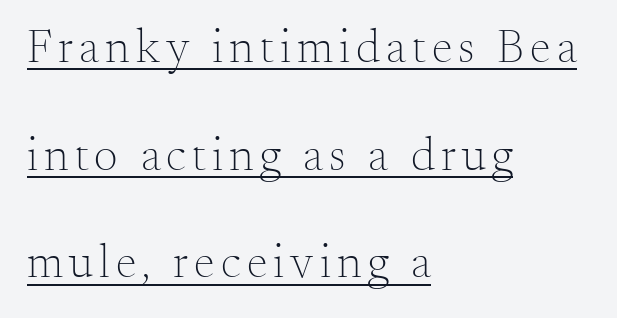
The image shows 47 px light serif type, upright; set left-aligned, loose line spacing (2.29x), underlined; medium stroke contrast and a small x-height.
